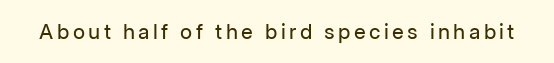
The image shows 21 px text type, upright; set not underlined.
